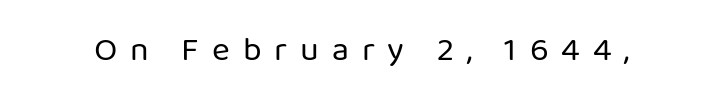
{"serif": "no", "italic": "no", "bold": "no", "weight": "regular", "width": "normal", "stroke_contrast": "low", "x_height": "medium", "monospaced": "no", "underline": "no", "letter_spacing": "wide", "letter_spacing_em": 0.38, "glyph_px": 34}
